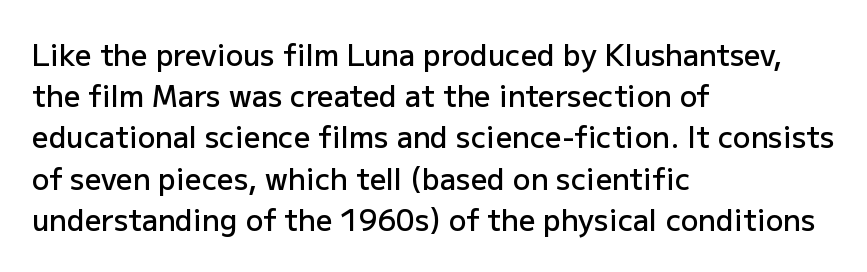
The image shows 29 px semibold sans-serif type, upright; set left-aligned, normal line spacing (1.42x), normal letter spacing, not underlined; low stroke contrast and a medium x-height.
